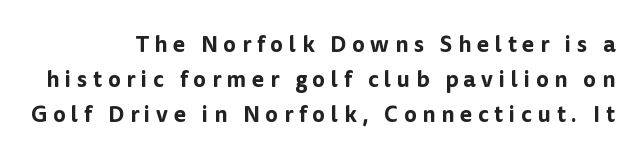
The image shows 22 px text type, upright; set normal line spacing (1.59x), unusually wide letter spacing (+0.26 em), not underlined.
